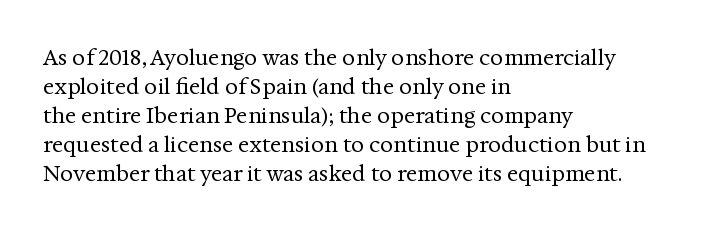
The image shows 21 px text type, upright; set left-aligned, normal line spacing (1.38x), normal letter spacing, not underlined.
